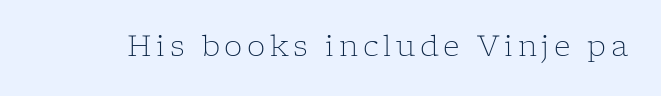
Check where the strokes stop: tiny serifs finish them off. Looks like regular typesetting: each glyph gets only the width it needs. A clean baseline with only descenders dipping below it. Do the letters lean? They stand straight.
